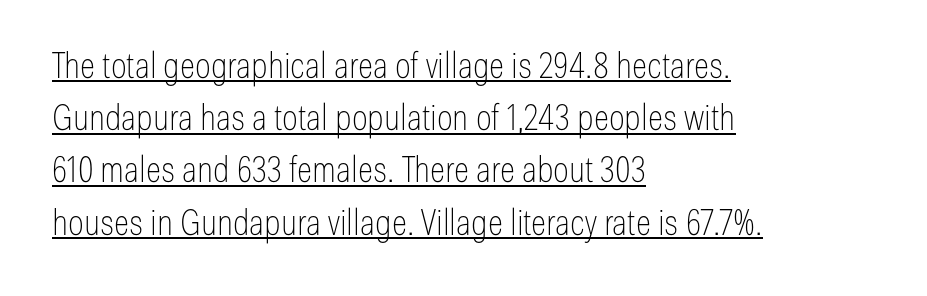
{"serif": "no", "italic": "no", "bold": "no", "weight": "thin", "width": "condensed", "stroke_contrast": "low", "x_height": "medium", "monospaced": "no", "underline": "yes", "align": "left", "line_spacing": "normal", "line_spacing_ratio": 1.45, "letter_spacing": "normal", "letter_spacing_em": 0.0, "glyph_px": 36}
